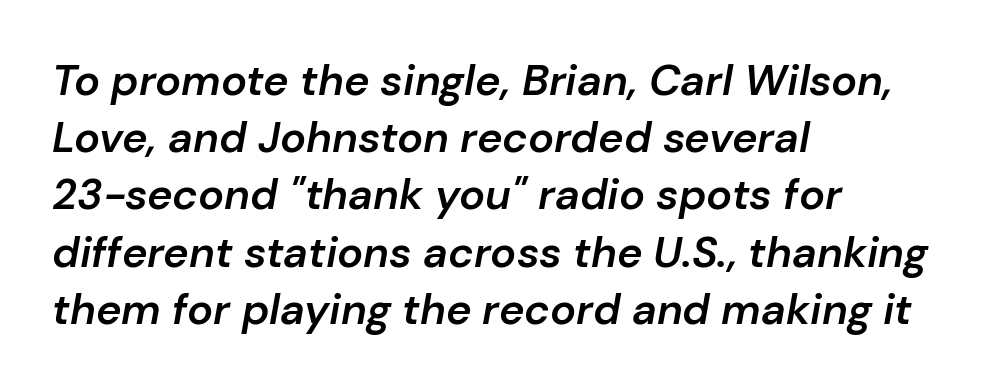
Q: Is the text bold? A: Semi-bold.
Q: Is the text italic (slanted)? A: Yes, it leans right by about 10 degrees.
Q: Is the text underlined? A: No.
Q: How is the paragraph aligned? A: Left-aligned.
Q: Is the spacing between letters normal or unusually wide? A: Normal.
Q: Is the spacing between lines tight, normal or loose? A: Normal.
Q: Width (condensed, normal, or wide)? A: Normal.
Q: Stroke contrast? A: Low.
Q: x-height? A: Medium.
Q: Monospaced? A: No.
